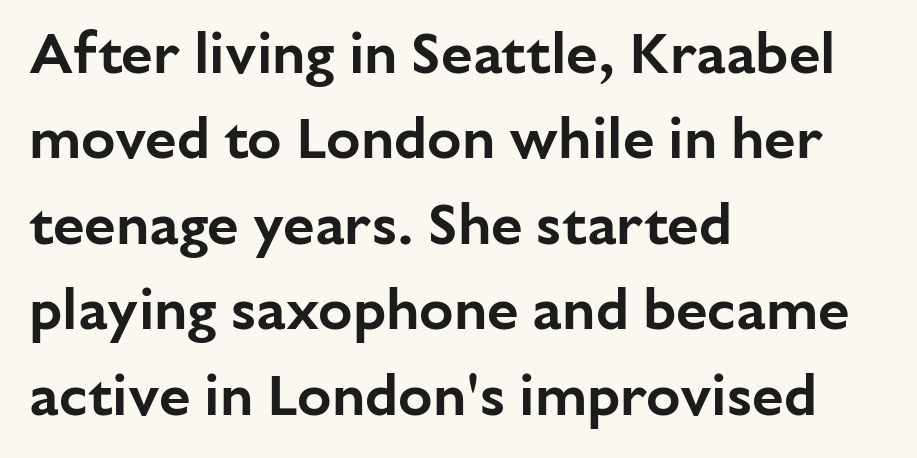
Any mark beneath the type? The region is blank. Notice how descenders clear the ascenders below comfortably — that's standard leading. To sum up the face: it is a sans, with no serifs. This sample has the flowing, uneven cadence of proportional lettering. Posture: vertical. Left-aligned paragraph, ragged on the right.
